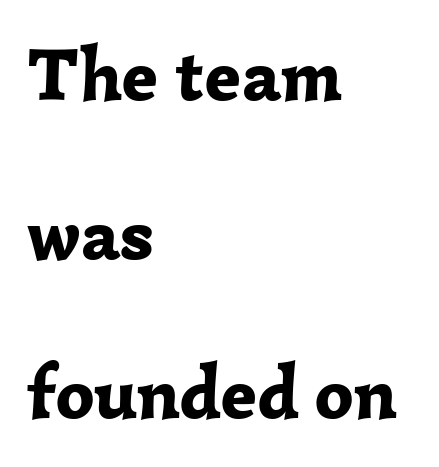
Q: Is the text bold? A: Yes.
Q: Is the text italic (slanted)? A: No, it is upright.
Q: Is the typeface a serif or a sans-serif typeface? A: Serif.
Q: Is the text underlined? A: No.
Q: How is the paragraph aligned? A: Left-aligned.
Q: Is the spacing between letters normal or unusually wide? A: Normal.
Q: Is the spacing between lines tight, normal or loose? A: Loose.
Q: Width (condensed, normal, or wide)? A: Normal.
Q: Stroke contrast? A: Low.
Q: x-height? A: Medium.
Q: Monospaced? A: No.
